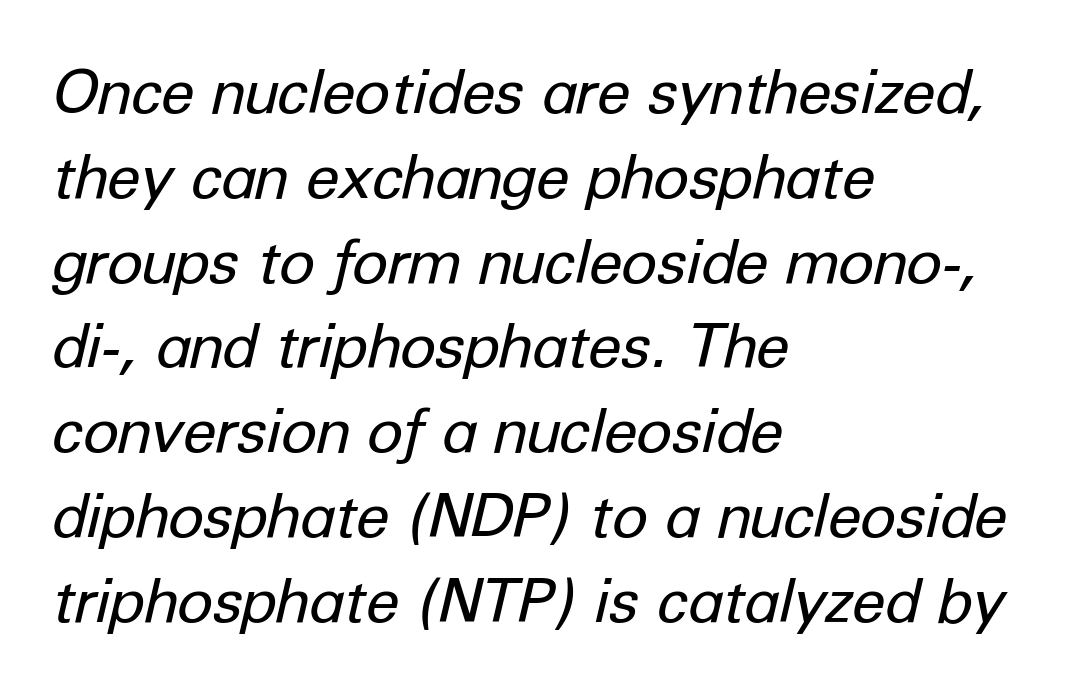
Q: Is the text bold? A: No.
Q: Is the text italic (slanted)? A: Yes, it leans right by about 12 degrees.
Q: Is the text underlined? A: No.
Q: How is the paragraph aligned? A: Left-aligned.
Q: Is the spacing between letters normal or unusually wide? A: Normal.
Q: Is the spacing between lines tight, normal or loose? A: Normal.
Q: Width (condensed, normal, or wide)? A: Normal.
Q: Stroke contrast? A: Low.
Q: x-height? A: Medium.
Q: Monospaced? A: No.
